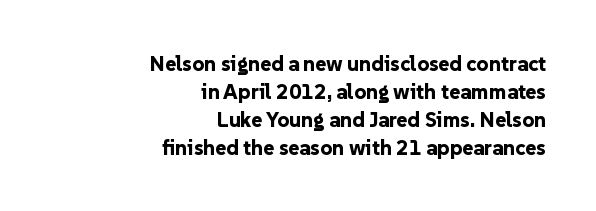
Heft: maximum for text — a bold. The compositor pushed each line to the right boundary. The designer left line spacing at the default. The letters sit at their default tracking, neither squeezed nor spread.
